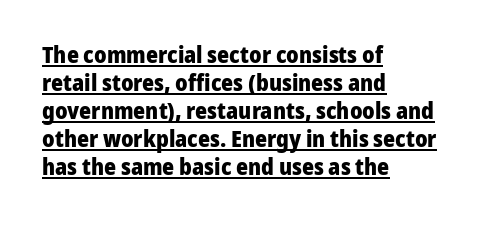
Q: Is the text bold? A: Yes.
Q: Is the text italic (slanted)? A: No, it is upright.
Q: Is the text underlined? A: Yes.
Q: How is the paragraph aligned? A: Left-aligned.
Q: Is the spacing between letters normal or unusually wide? A: Normal.
